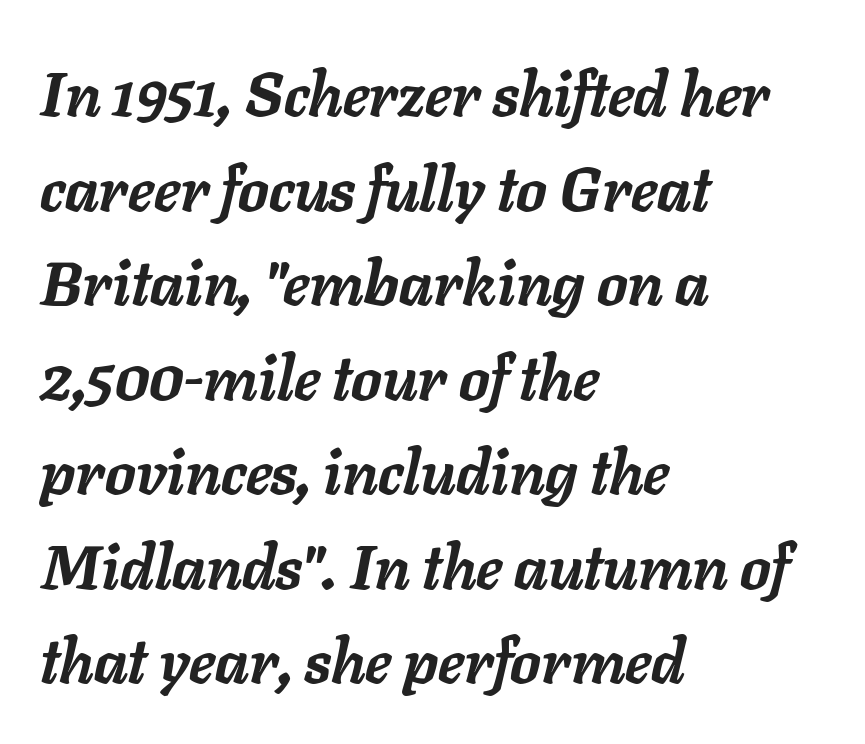
Vertically, the passage feels balanced, rows spaced as you'd expect. Slant detected: the letters are inclined. The type is set solid horizontally, with unmodified tracking. A dark, heavy texture on the line: the type is bold. Unmarked baselines from the first word to the last. This sample has the flowing, uneven cadence of proportional lettering.
